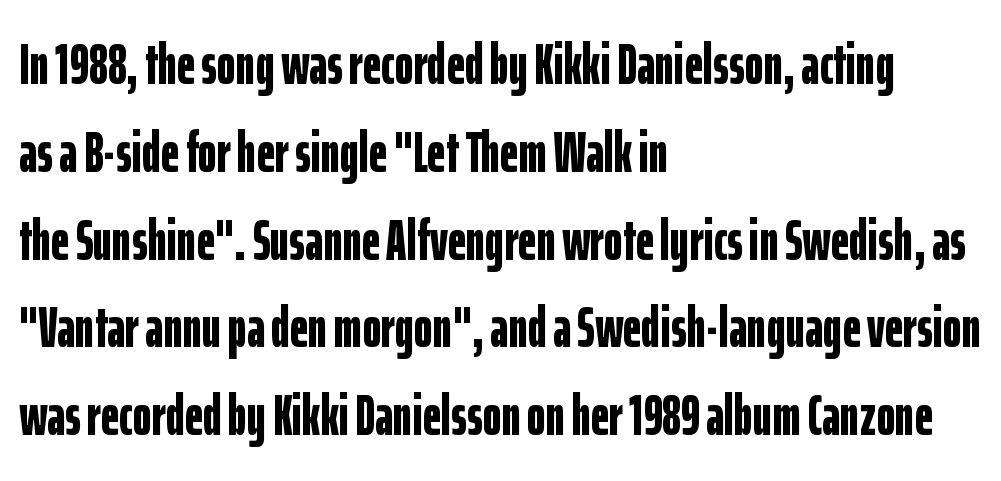
The image shows 57 px bold, condensed sans-serif type, upright; set left-aligned, normal line spacing (1.54x), normal letter spacing, not underlined; low stroke contrast and a medium x-height.
